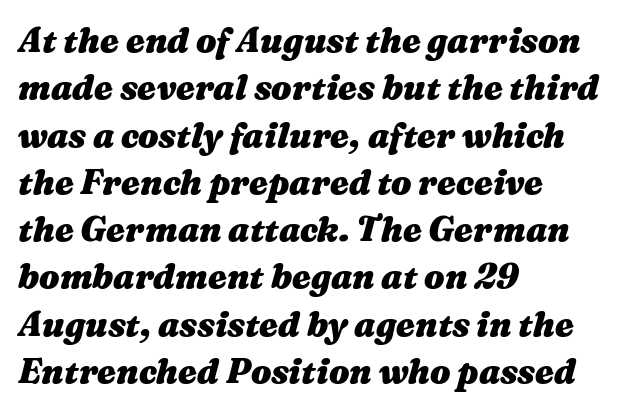
Q: Is the text bold? A: Yes.
Q: Is the text italic (slanted)? A: Yes, it leans right by about 16 degrees.
Q: Is the text underlined? A: No.
Q: How is the paragraph aligned? A: Left-aligned.
Q: Is the spacing between letters normal or unusually wide? A: Normal.
Q: Is the spacing between lines tight, normal or loose? A: Normal.
Q: Width (condensed, normal, or wide)? A: Wide.
Q: Stroke contrast? A: Medium.
Q: x-height? A: Medium.
Q: Monospaced? A: No.
